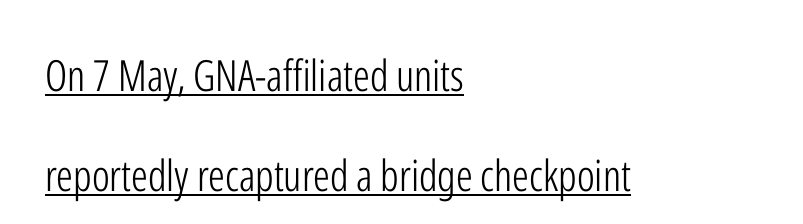
The image shows 43 px light, condensed sans-serif type, upright; set left-aligned, loose line spacing (2.32x), normal letter spacing, underlined; low stroke contrast and a medium x-height.
